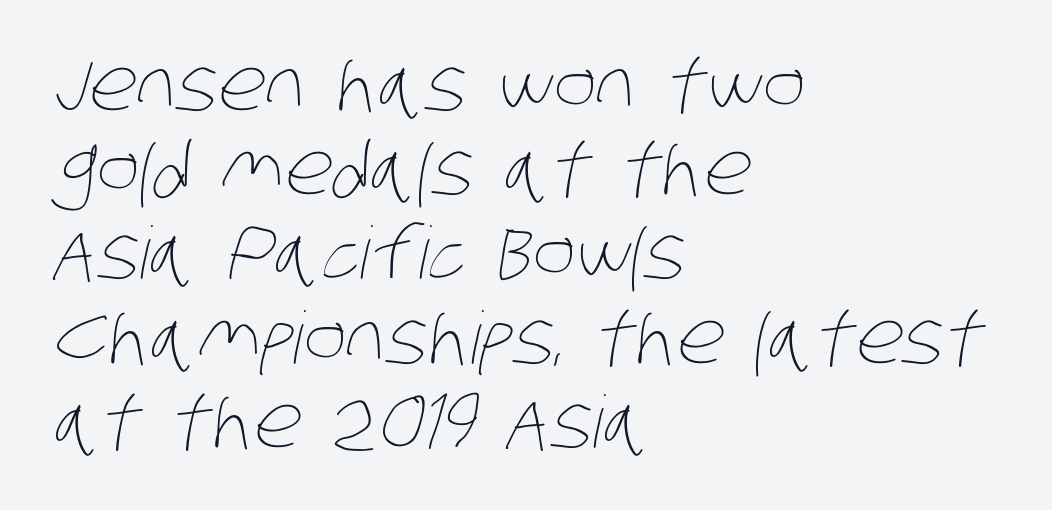
The image shows 72 px thin, condensed type; set left-aligned, line spacing 1.17x, normal letter spacing, not underlined; low stroke contrast and a large x-height.
